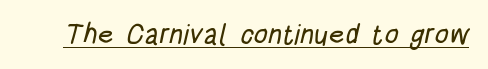
Q: Is the typeface a serif or a sans-serif typeface? A: Sans-serif.
Q: Is the text underlined? A: Yes.
Q: Is the spacing between letters normal or unusually wide? A: Normal.
Q: Width (condensed, normal, or wide)? A: Condensed.
Q: Stroke contrast? A: Low.
Q: x-height? A: Large.
Q: Monospaced? A: No.
